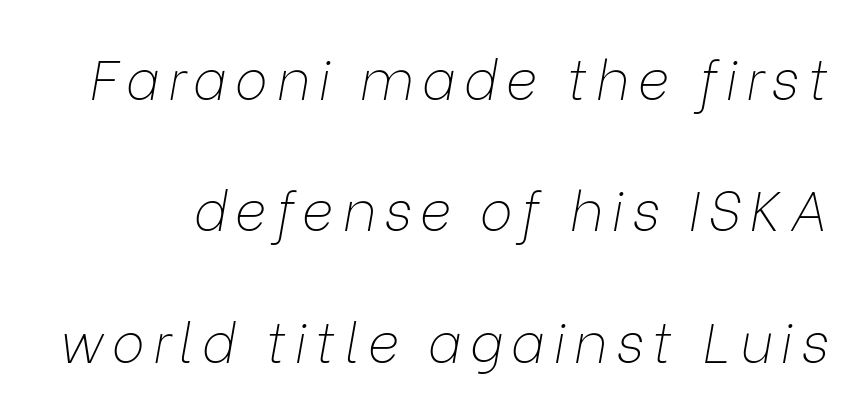
Q: Is the text bold? A: No.
Q: Is the text italic (slanted)? A: Yes, it leans right by about 9 degrees.
Q: Is the text underlined? A: No.
Q: Is the spacing between lines tight, normal or loose? A: Loose.
Q: Width (condensed, normal, or wide)? A: Normal.
Q: Stroke contrast? A: Low.
Q: x-height? A: Medium.
Q: Monospaced? A: No.
